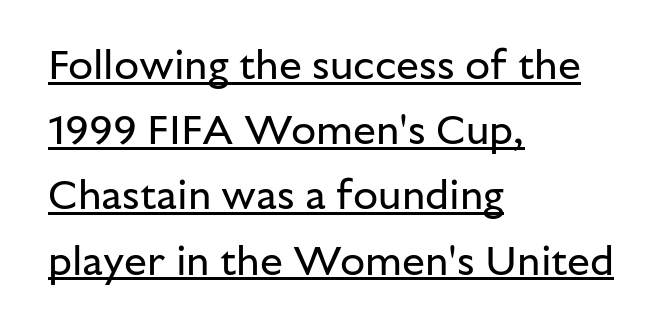
There is no visible air inserted between adjacent glyphs. Line starts are locked; line ends wander. When letters stand straight like this, we call the style roman or upright. Here the designer chose a conventional face with non-uniform glyph widths. Compared with undecorated copy, this sample adds a rule below the words. A light-to-regular cut is what we see here.
